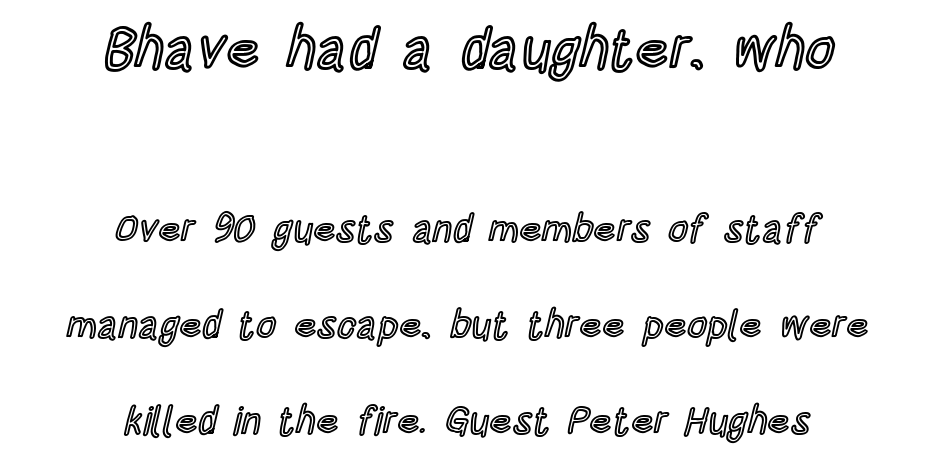
The leading is generous, giving the passage an open texture. Character size in the leading block exceeds that of the trailing block. The gaps between neighbouring characters are ordinary and unremarkable. If you folded the block vertically in half, each line would mirror itself in length. Underlining? Definitely not there.
